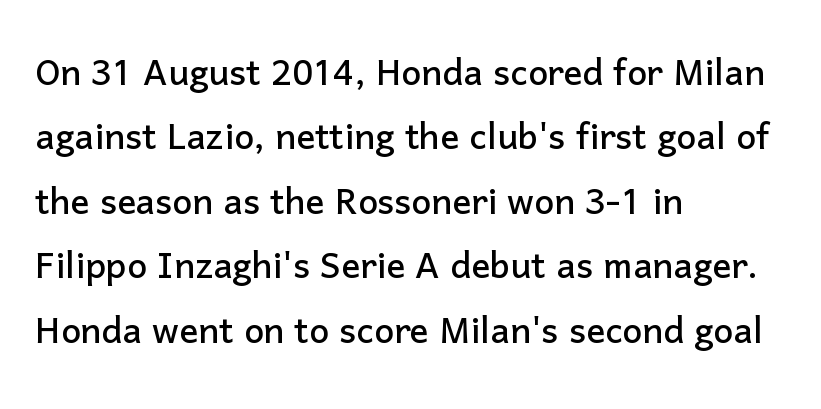
The image shows 47 px sans-serif type, upright; set left-aligned, normal line spacing (1.37x), normal letter spacing, not underlined; low stroke contrast and a medium x-height.
